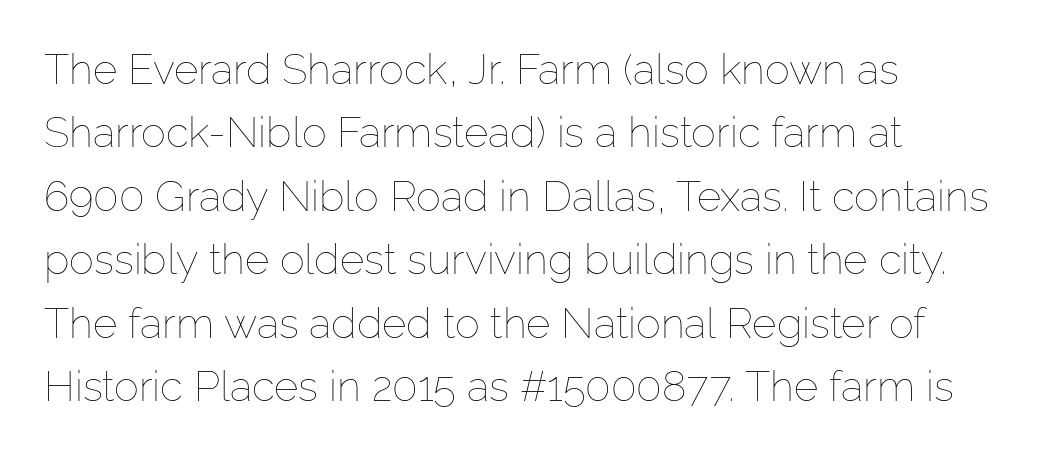
This sample is left-justified, so line endings fall wherever the words run out. Words appear dense and cohesive because spacing is normal. Vertical stems look standard width or narrower in stroke. Regarding leading, the lines here are spaced in the standard way. Anything drawn beneath the words? Only blank space. You could not count columns in this text — the font is proportionally spaced.
